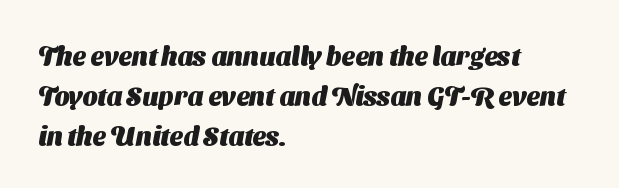
{"bold": "yes", "underline": "no", "align": "left", "line_spacing": "normal", "line_spacing_ratio": 1.53, "letter_spacing": "normal", "letter_spacing_em": 0.0, "glyph_px": 26}
